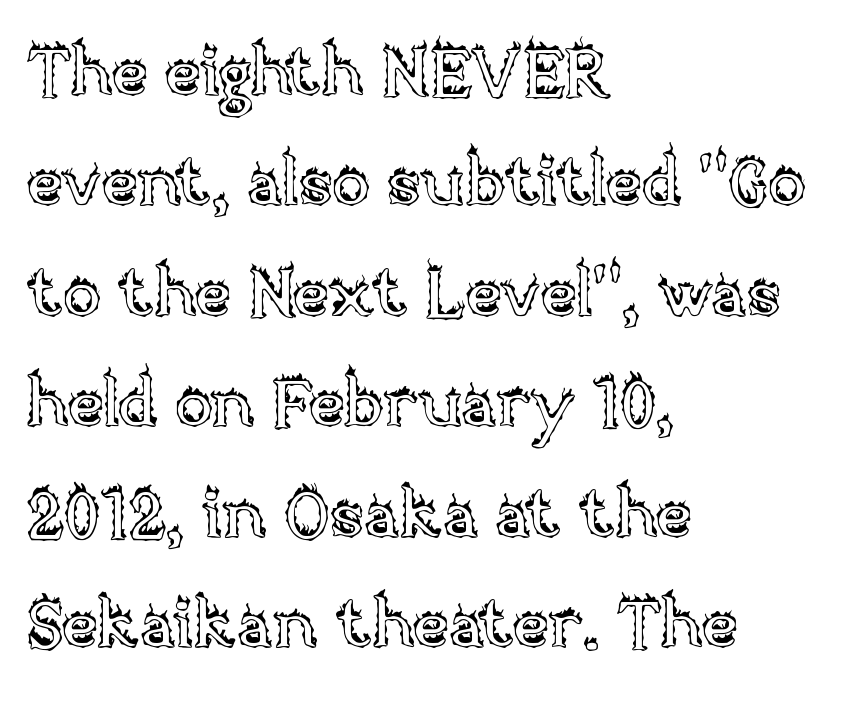
Q: Is the text italic (slanted)? A: No, it is upright.
Q: Is the text underlined? A: No.
Q: How is the paragraph aligned? A: Left-aligned.
Q: Is the spacing between letters normal or unusually wide? A: Normal.
Q: Is the spacing between lines tight, normal or loose? A: Normal.
Q: Width (condensed, normal, or wide)? A: Normal.
Q: x-height? A: Large.
Q: Monospaced? A: No.
